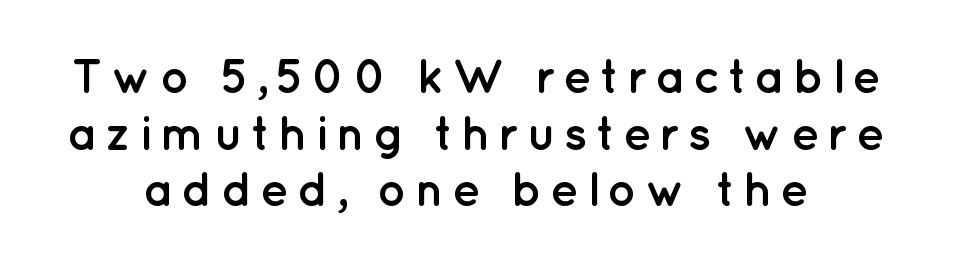
This is the regular roman posture of the typeface. These words are printed bold, with thick strokes throughout. Quick note: underline off. Do the characters align in a grid? No, the font is proportional. The letters carry no serifs — their stems end cleanly without finishing strokes.
